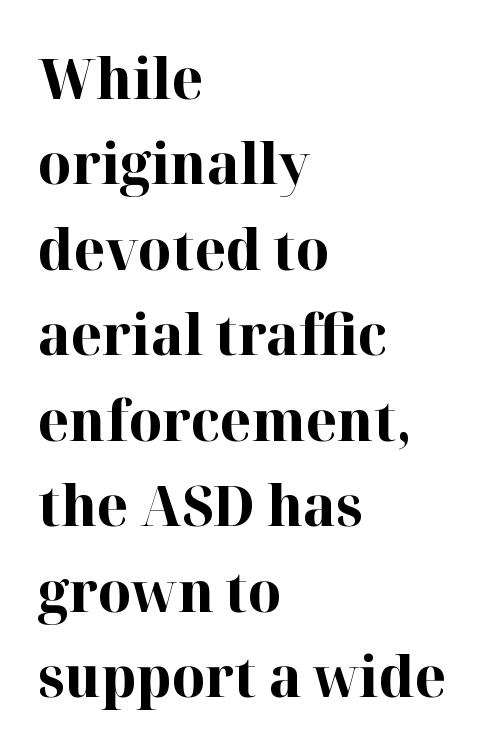
You can tell from the footed stems that serif type was used. These lines keep a tight, regular rhythm from letter to letter. Students, observe: this is what conventionally led text looks like. Typographic density is high because the face is bold. A typesetter would call this proportional, since set widths differ per character.
